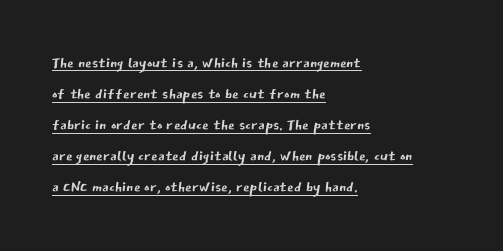
Decoration check: the copy is underlined. Counters stay open thanks to moderate or lighter strokes. The type sits square on the baseline with zero lean. Vertical spacing — default. Does the copy run flush right? No — it runs flush left. Tracking value appears to be zero — textbook default spacing.
